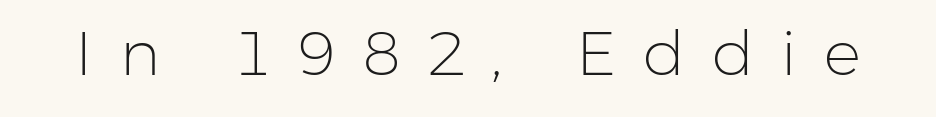
The image shows 62 px light sans-serif type, upright; set unusually wide letter spacing (+0.44 em), not underlined; low stroke contrast and a medium x-height.
